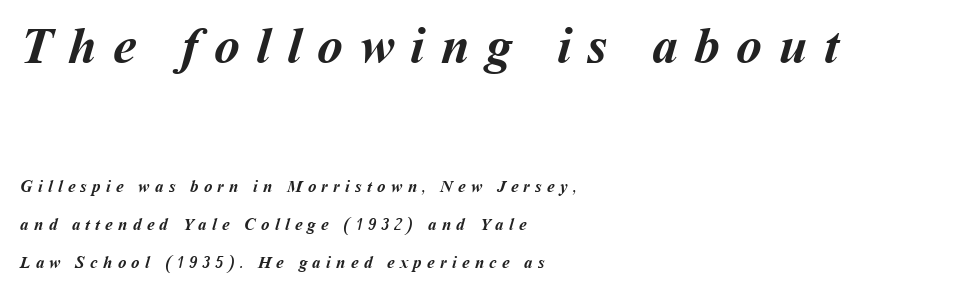
These lines carry a lot of weight — the face is fully bold. Caption: expanded tracking, letters set apart. Notice the wide empty band between every row — that's loose leading. Descenders are the only things crossing below the line. Visually the block forms a straight wall on the left and a jagged coastline on the right.
